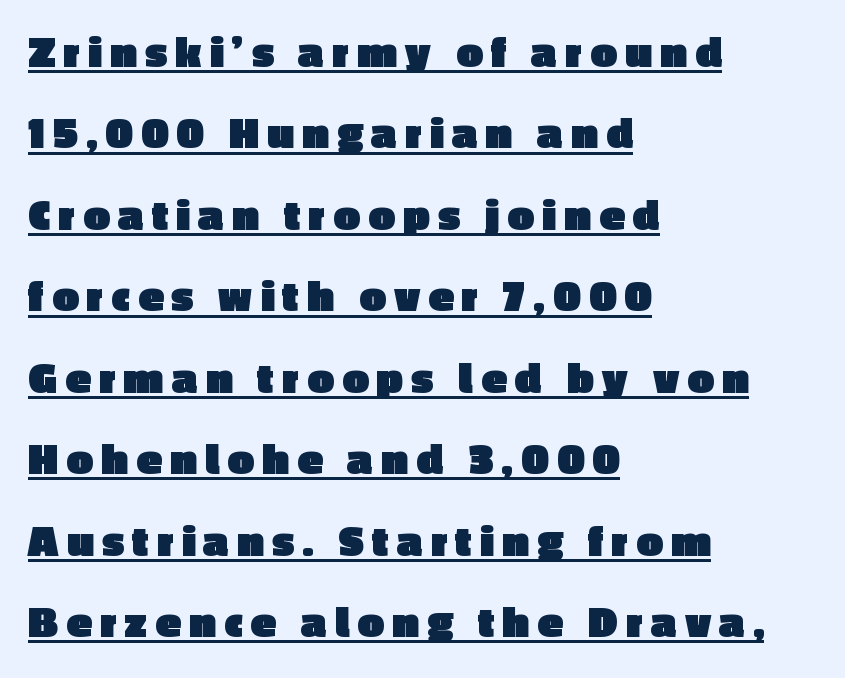
Q: Is the text bold? A: Yes.
Q: Is the text italic (slanted)? A: No, it is upright.
Q: Is the typeface a serif or a sans-serif typeface? A: Sans-serif.
Q: Is the text underlined? A: Yes.
Q: How is the paragraph aligned? A: Left-aligned.
Q: Width (condensed, normal, or wide)? A: Normal.
Q: x-height? A: Medium.
Q: Monospaced? A: No.
